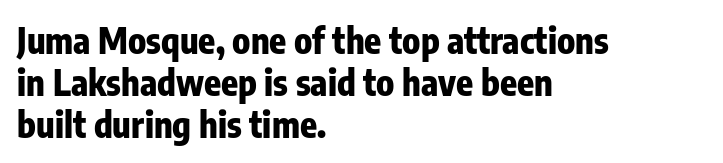
{"serif": "no", "italic": "no", "bold": "yes", "weight": "heavy", "width": "condensed", "stroke_contrast": "low", "x_height": "medium", "monospaced": "no", "underline": "no", "align": "left", "line_spacing_ratio": 1.2, "letter_spacing": "normal", "letter_spacing_em": 0.0, "glyph_px": 35}
